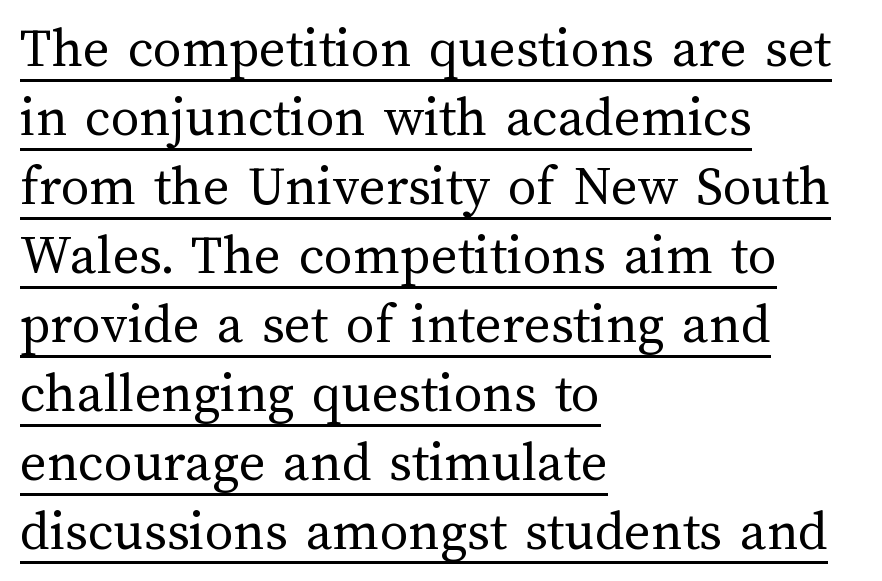
{"italic": "no", "bold": "no", "weight": "regular", "width": "normal", "stroke_contrast": "medium", "x_height": "medium", "monospaced": "no", "underline": "yes", "align": "left", "line_spacing_ratio": 1.21, "letter_spacing": "normal", "letter_spacing_em": 0.0, "glyph_px": 57}
